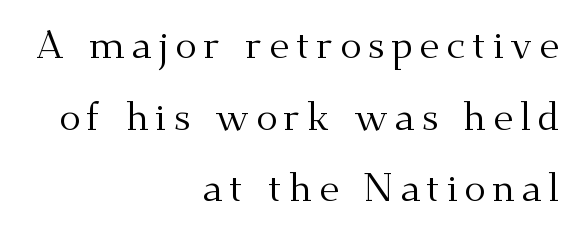
Q: Is the text bold? A: No.
Q: Is the text italic (slanted)? A: No, it is upright.
Q: Is the typeface a serif or a sans-serif typeface? A: Serif.
Q: Is the text underlined? A: No.
Q: How is the paragraph aligned? A: Right-aligned.
Q: Width (condensed, normal, or wide)? A: Normal.
Q: Stroke contrast? A: Medium.
Q: x-height? A: Small.
Q: Monospaced? A: No.
